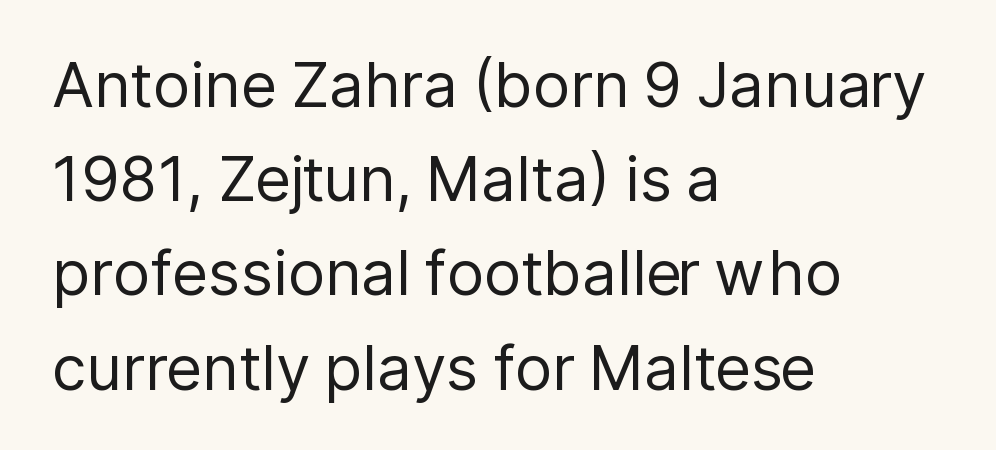
{"serif": "no", "italic": "no", "bold": "no", "weight": "regular", "width": "normal", "stroke_contrast": "low", "x_height": "medium", "monospaced": "no", "underline": "no", "align": "left", "line_spacing": "normal", "line_spacing_ratio": 1.52, "letter_spacing": "normal", "letter_spacing_em": 0.0, "glyph_px": 62}
